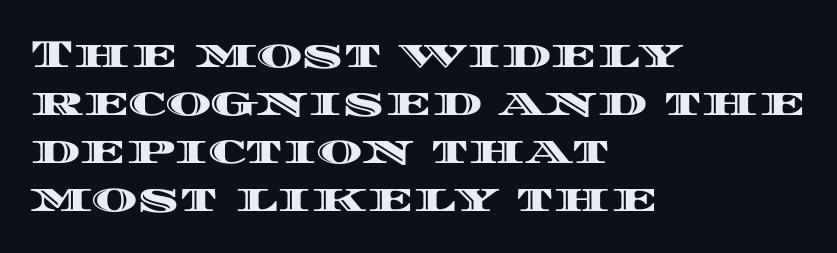
Q: Is the text italic (slanted)? A: No, it is upright.
Q: Is the text underlined? A: No.
Q: How is the paragraph aligned? A: Left-aligned.
Q: Is the spacing between letters normal or unusually wide? A: Normal.
Q: Width (condensed, normal, or wide)? A: Wide.
Q: x-height? A: Large.
Q: Monospaced? A: No.
